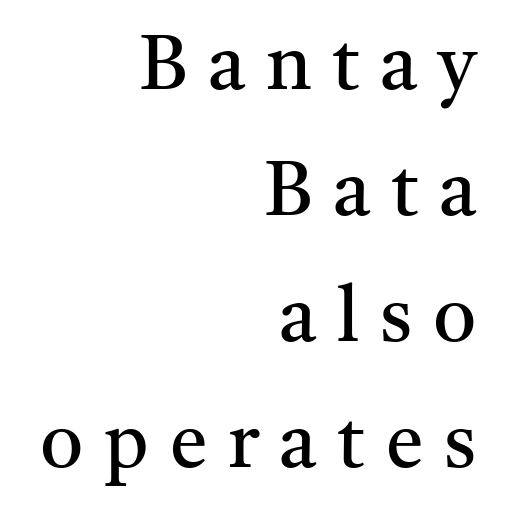
{"serif": "yes", "italic": "no", "bold": "no", "weight": "regular", "width": "normal", "stroke_contrast": "medium", "x_height": "medium", "monospaced": "no", "underline": "no", "align": "right", "line_spacing": "normal", "line_spacing_ratio": 1.66, "letter_spacing": "wide", "letter_spacing_em": 0.27, "glyph_px": 76}
